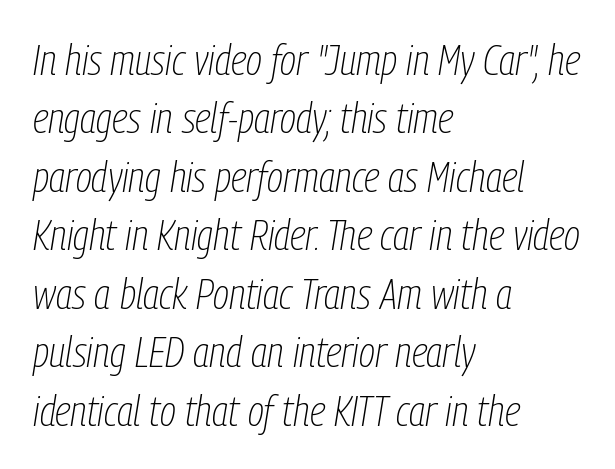
{"italic": "yes", "lean": "right", "slant_degrees": 9, "bold": "no", "weight": "thin", "width": "condensed", "stroke_contrast": "low", "x_height": "medium", "monospaced": "no", "underline": "no", "align": "left", "line_spacing": "normal", "line_spacing_ratio": 1.36, "letter_spacing": "normal", "letter_spacing_em": 0.0, "glyph_px": 43}
